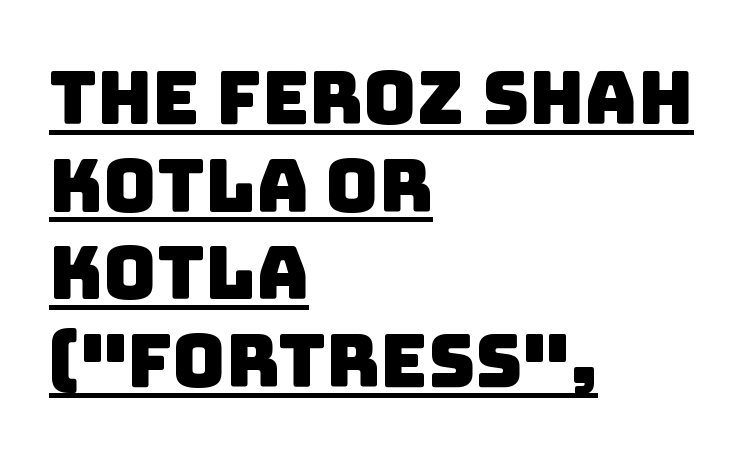
Q: Is the typeface a serif or a sans-serif typeface? A: Sans-serif.
Q: Is the text underlined? A: Yes.
Q: How is the paragraph aligned? A: Left-aligned.
Q: Is the spacing between letters normal or unusually wide? A: Normal.
Q: Width (condensed, normal, or wide)? A: Normal.
Q: Stroke contrast? A: Low.
Q: x-height? A: Large.
Q: Monospaced? A: No.
